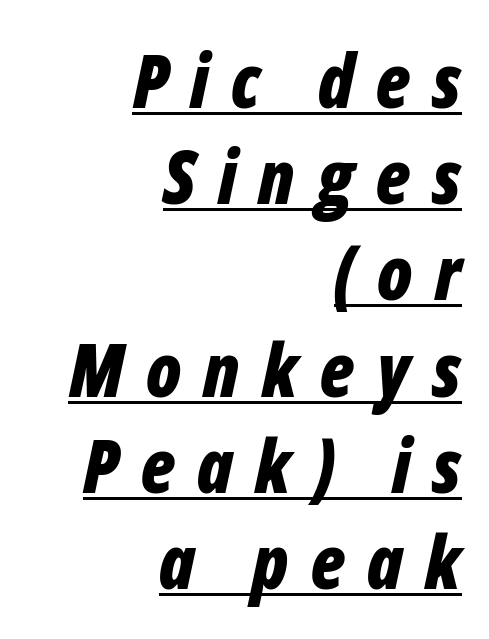
Designer's note — italics engaged. Spacing verdict: proportional, widths tailored to each character. The passage shown stacks its lines at a standard gap. The passage shown is emphatically bold. Every row of glyphs terminates at an identical x-position on the right. Loose tracking; the words dissolve into strings of separated letters.
